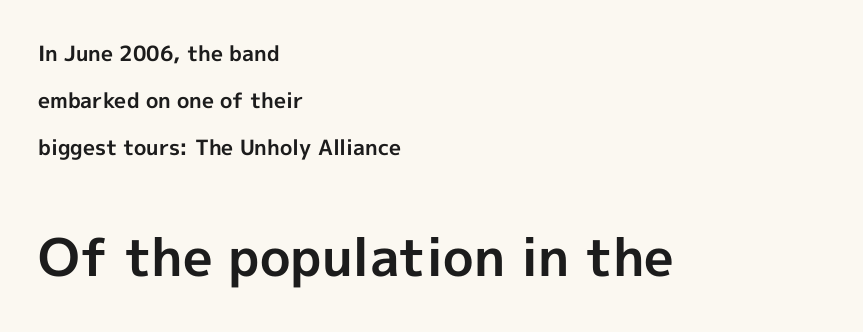
Larger block? The one below; the one above is distinctly smaller. The lines are quadded left. One glance says open: line gaps are wider than usual. Beneath every word, the page is bare.
